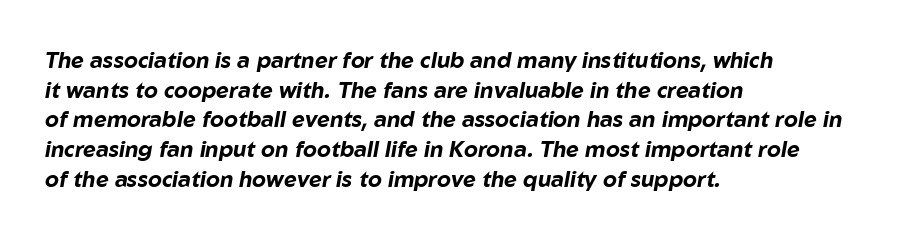
{"italic": "yes", "lean": "right", "slant_degrees": 10, "bold": "yes", "underline": "no", "align": "left", "line_spacing": "normal", "line_spacing_ratio": 1.35, "letter_spacing": "normal", "letter_spacing_em": 0.0, "glyph_px": 22}
